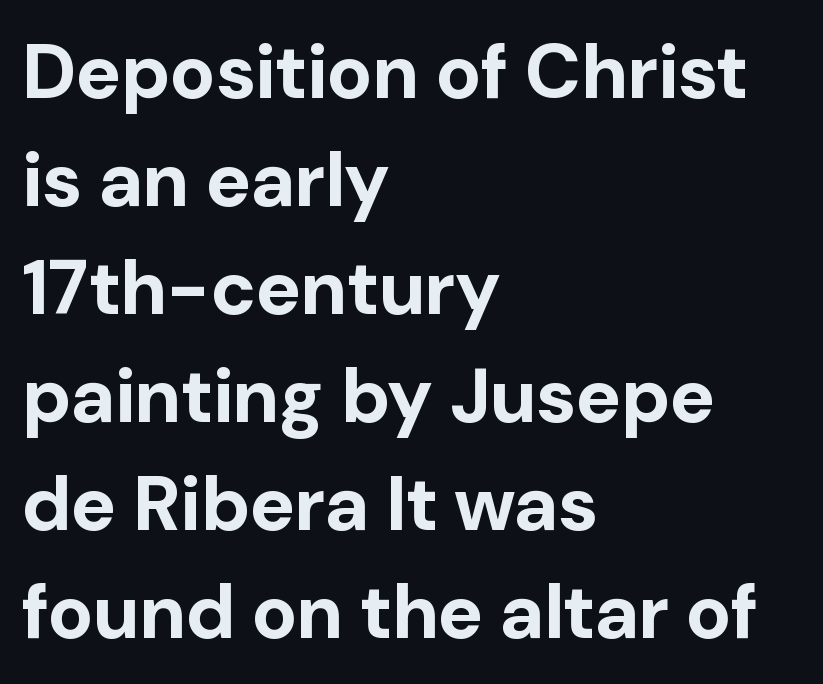
The image shows 76 px bold sans-serif type, upright; set left-aligned, normal line spacing (1.42x), normal letter spacing, not underlined; low stroke contrast and a medium x-height.
